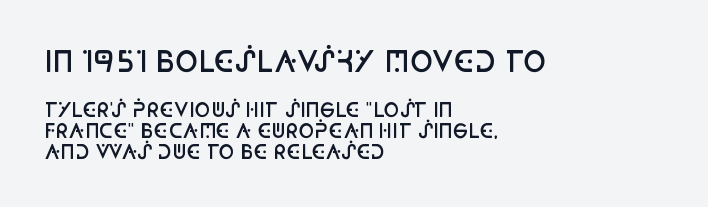
{"serif": "no", "italic": "no", "bold": "semi", "weight": "semibold", "width": "condensed", "stroke_contrast": "low", "x_height": "large", "monospaced": "no", "underline": "no", "align": "left", "line_spacing": "tight", "line_spacing_ratio": 1.1, "letter_spacing": "normal", "letter_spacing_em": 0.0, "larger_block": "first", "size_ratio": 1.47, "glyph_px": 28}
